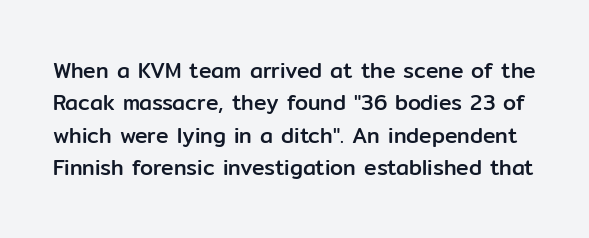
Q: Is the text italic (slanted)? A: No, it is upright.
Q: Is the text underlined? A: No.
Q: Is the spacing between letters normal or unusually wide? A: Normal.
Q: Is the spacing between lines tight, normal or loose? A: Normal.
